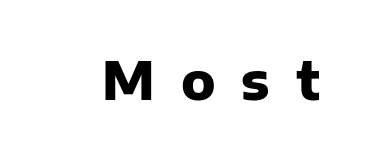
The image shows 52 px heavy sans-serif type, upright; set unusually wide letter spacing (+0.5 em), not underlined; low stroke contrast and a medium x-height.
